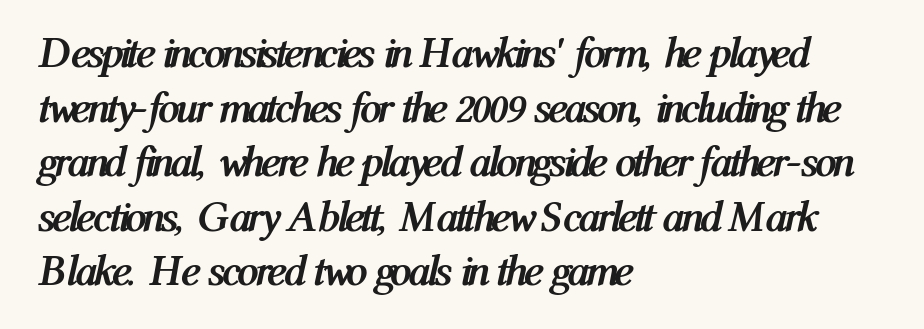
Notice how the stems are inclined rather than vertical — that's the hallmark of italics. The letters advance in unequal steps, a hallmark of proportional type. Horizontal bands of white between lines are of average thickness. The typesetter chose a ragged-right arrangement here.
